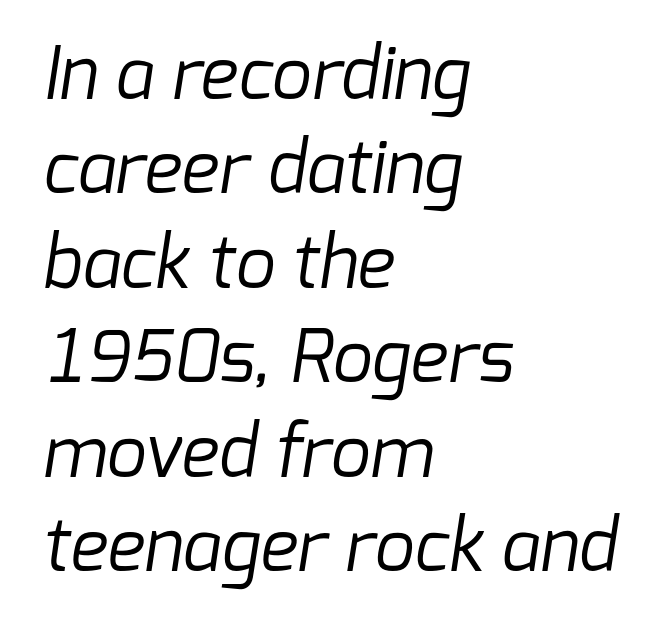
The image shows 71 px regular-weight sans-serif type; set left-aligned, normal line spacing (1.33x), normal letter spacing, not underlined; low stroke contrast and a medium x-height.
